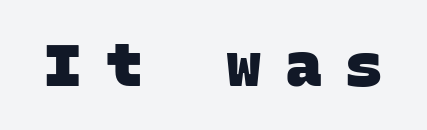
The image shows 59 px heavy sans-serif type, monospaced; set unusually wide letter spacing (+0.42 em), not underlined; low stroke contrast and a large x-height.
